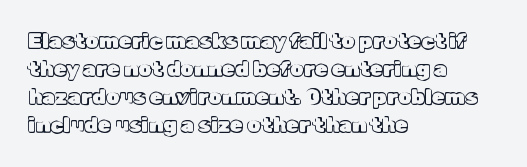
Q: Is the text italic (slanted)? A: No, it is upright.
Q: Is the text underlined? A: No.
Q: How is the paragraph aligned? A: Left-aligned.
Q: Is the spacing between letters normal or unusually wide? A: Normal.
Q: Is the spacing between lines tight, normal or loose? A: Normal.
